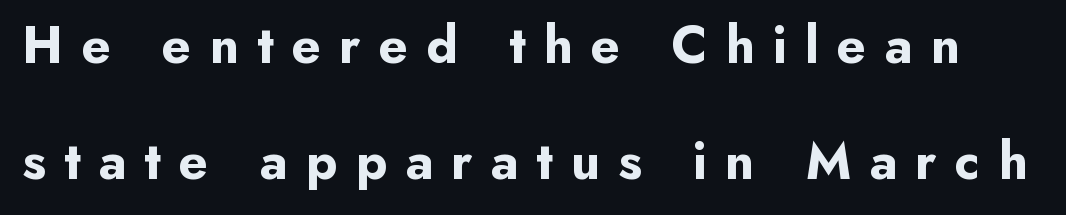
Q: Is the text bold? A: Yes.
Q: Is the text italic (slanted)? A: No, it is upright.
Q: Is the typeface a serif or a sans-serif typeface? A: Sans-serif.
Q: Is the text underlined? A: No.
Q: Is the spacing between letters normal or unusually wide? A: Unusually wide.
Q: Is the spacing between lines tight, normal or loose? A: Loose.
Q: Width (condensed, normal, or wide)? A: Normal.
Q: Stroke contrast? A: Low.
Q: x-height? A: Small.
Q: Monospaced? A: No.
